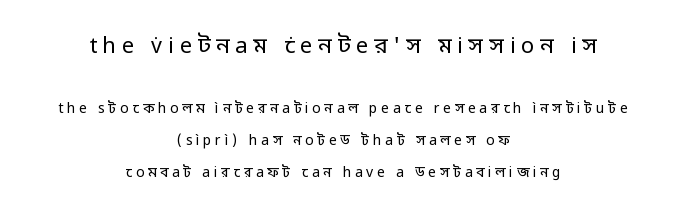
{"italic": "no", "bold": "no", "underline": "no", "align": "center", "line_spacing": "loose", "line_spacing_ratio": 2.29, "letter_spacing": "wide", "letter_spacing_em": 0.26, "larger_block": "first", "size_ratio": 1.57, "glyph_px": 22}
